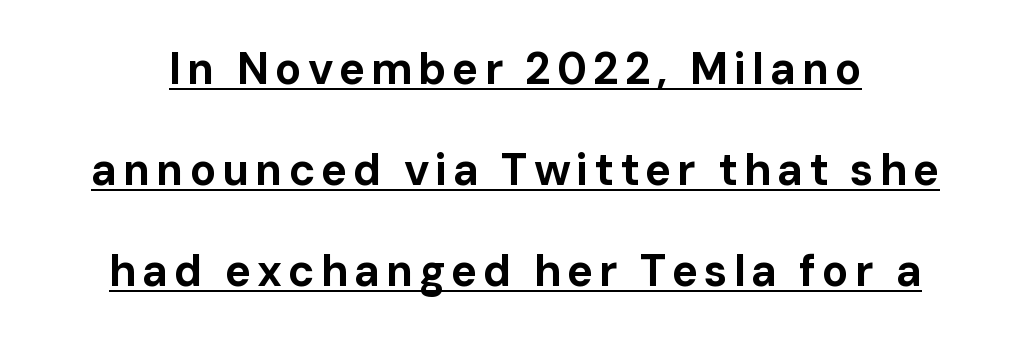
{"serif": "no", "italic": "no", "bold": "yes", "weight": "bold", "width": "normal", "stroke_contrast": "low", "x_height": "medium", "monospaced": "no", "underline": "yes", "line_spacing": "loose", "line_spacing_ratio": 2.3, "glyph_px": 44}
